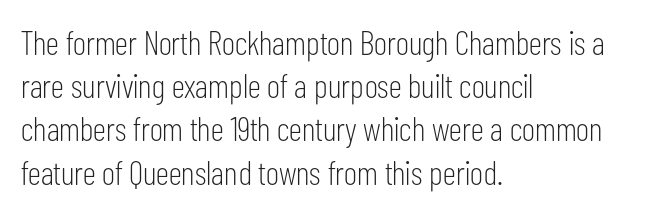
Q: Is the text bold? A: No.
Q: Is the text italic (slanted)? A: No, it is upright.
Q: Is the typeface a serif or a sans-serif typeface? A: Sans-serif.
Q: Is the text underlined? A: No.
Q: How is the paragraph aligned? A: Left-aligned.
Q: Is the spacing between letters normal or unusually wide? A: Normal.
Q: Is the spacing between lines tight, normal or loose? A: Normal.
Q: Width (condensed, normal, or wide)? A: Condensed.
Q: Stroke contrast? A: Low.
Q: x-height? A: Medium.
Q: Monospaced? A: No.
